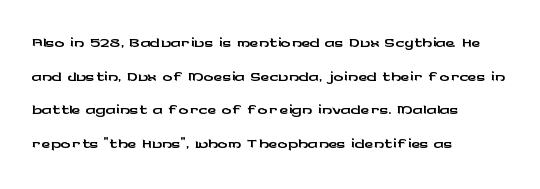
Caption: multi-line text, flush left, ragged right. The font's upright variant was chosen for this text. What stands out about the letter spacing? Nothing — it is the standard amount. Has an underline been added? It has not. This block has exactly the height ordinary leading produces.
